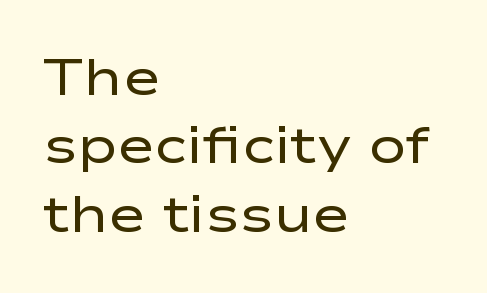
The image shows 51 px regular-weight, wide sans-serif type, upright; set left-aligned, normal line spacing (1.34x), normal letter spacing, not underlined; low stroke contrast and a medium x-height.
